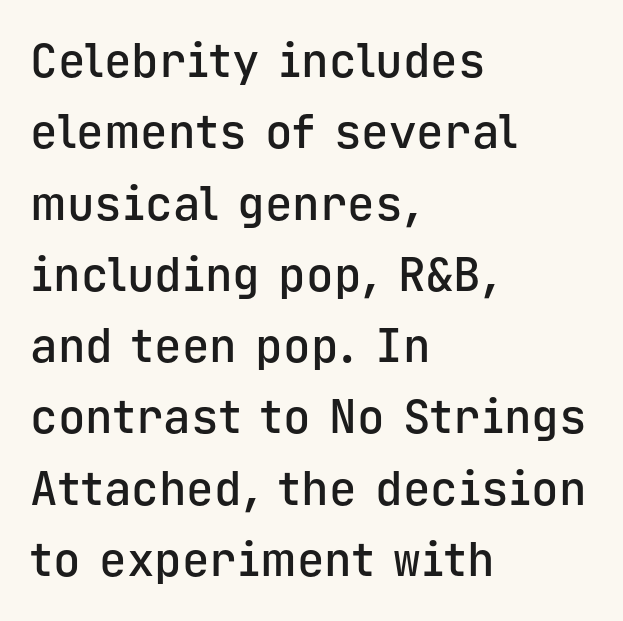
These lines carry some extra weight — a demibold, not a full bold. The gaps between neighbouring characters are ordinary and unremarkable. Look at the bottom of the vertical strokes: they stop flat, with no serifs. A student would call this left alignment; a typographer would say flush left, rag right.
